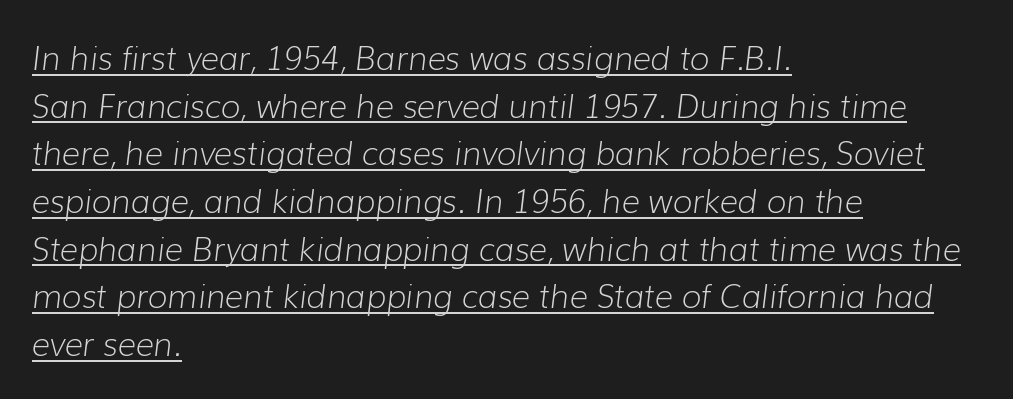
The image shows 32 px light type, italic (leaning right); set left-aligned, normal line spacing (1.49x), normal letter spacing, underlined; low stroke contrast and a medium x-height.
